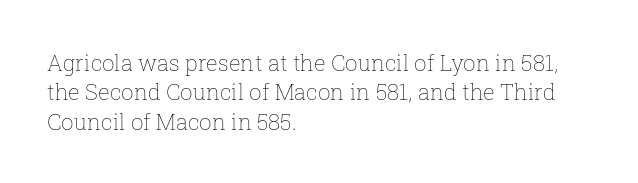
{"italic": "no", "bold": "no", "underline": "no", "align": "left", "line_spacing": "normal", "line_spacing_ratio": 1.33, "letter_spacing": "normal", "letter_spacing_em": 0.0, "glyph_px": 22}
